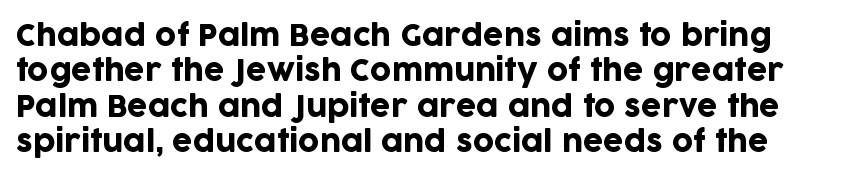
{"serif": "no", "italic": "no", "width": "normal", "stroke_contrast": "low", "x_height": "large", "monospaced": "no", "underline": "no", "align": "left", "line_spacing_ratio": 1.22, "letter_spacing": "normal", "letter_spacing_em": 0.0, "glyph_px": 29}
